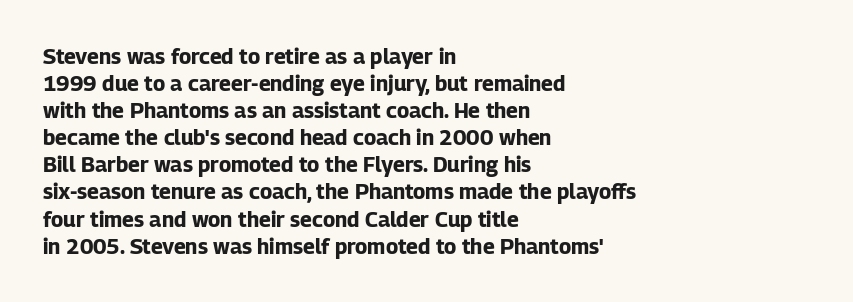
Q: Is the text bold? A: Yes.
Q: Is the text italic (slanted)? A: No, it is upright.
Q: Is the text underlined? A: No.
Q: How is the paragraph aligned? A: Left-aligned.
Q: Is the spacing between letters normal or unusually wide? A: Normal.
Q: Is the spacing between lines tight, normal or loose? A: Normal.
